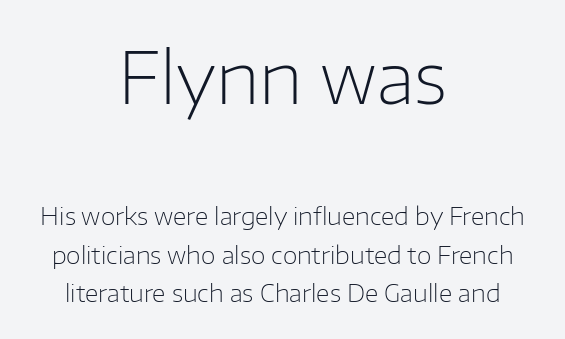
{"serif": "no", "italic": "no", "bold": "no", "weight": "light", "width": "normal", "stroke_contrast": "low", "x_height": "medium", "monospaced": "no", "underline": "no", "align": "center", "line_spacing": "normal", "line_spacing_ratio": 1.6, "letter_spacing": "normal", "letter_spacing_em": 0.0, "larger_block": "first", "size_ratio": 2.96, "glyph_px": 71}
